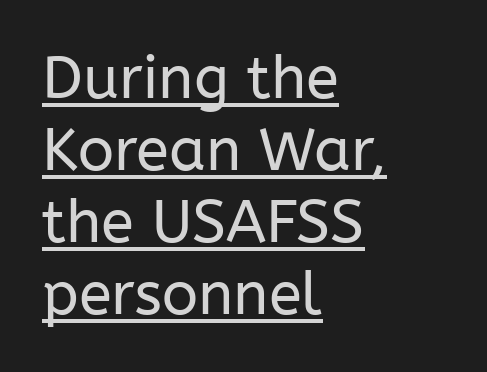
Q: Is the text bold? A: No.
Q: Is the text italic (slanted)? A: No, it is upright.
Q: Is the typeface a serif or a sans-serif typeface? A: Sans-serif.
Q: Is the text underlined? A: Yes.
Q: How is the paragraph aligned? A: Left-aligned.
Q: Is the spacing between letters normal or unusually wide? A: Normal.
Q: Width (condensed, normal, or wide)? A: Normal.
Q: Stroke contrast? A: Low.
Q: x-height? A: Medium.
Q: Monospaced? A: No.
